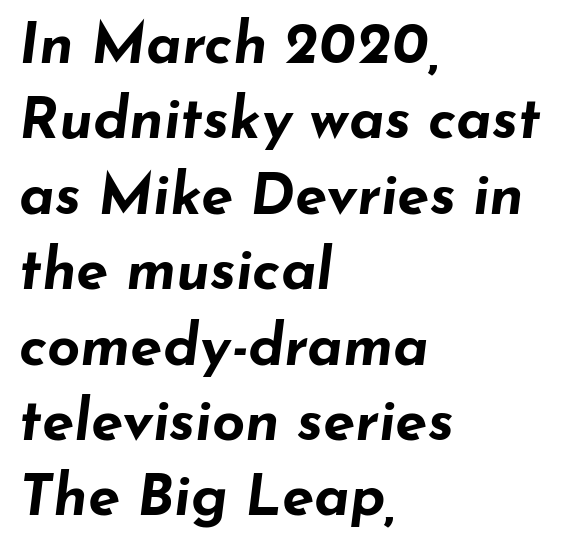
Q: Is the text bold? A: Yes.
Q: Is the text italic (slanted)? A: Yes, it leans right by about 7 degrees.
Q: Is the text underlined? A: No.
Q: How is the paragraph aligned? A: Left-aligned.
Q: Is the spacing between letters normal or unusually wide? A: Normal.
Q: Is the spacing between lines tight, normal or loose? A: Normal.
Q: Width (condensed, normal, or wide)? A: Wide.
Q: Stroke contrast? A: Low.
Q: x-height? A: Small.
Q: Monospaced? A: No.
